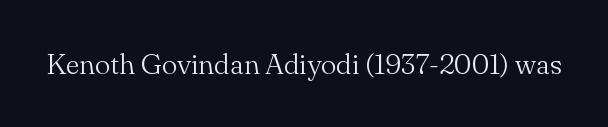
{"serif": "yes", "italic": "no", "bold": "no", "weight": "light", "width": "normal", "stroke_contrast": "medium", "x_height": "small", "monospaced": "no", "underline": "no", "letter_spacing": "normal", "letter_spacing_em": 0.0, "glyph_px": 29}
